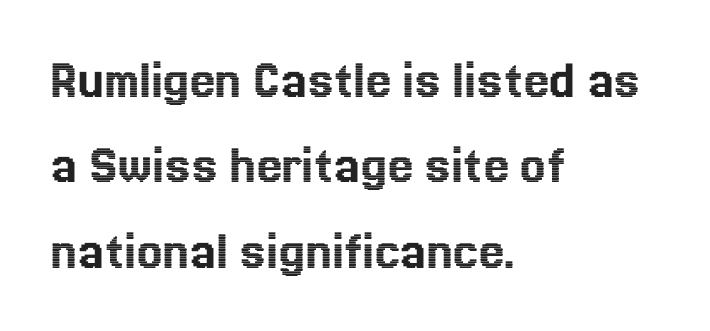
Plain, unruled lines of type. If you drew a ruler down the left edge, every line would touch it. A roman cut, with each character standing at attention. These lines are rendered in a variable-pitch font.
